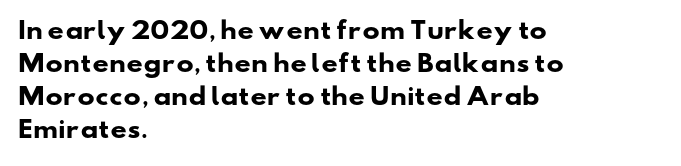
Bold? Absolutely — the strokes are thick and heavy. Descenders are the only things crossing below the line. The rows are spaced the way most documents space them. You could call the tracking neutral — neither tight nor loose.
